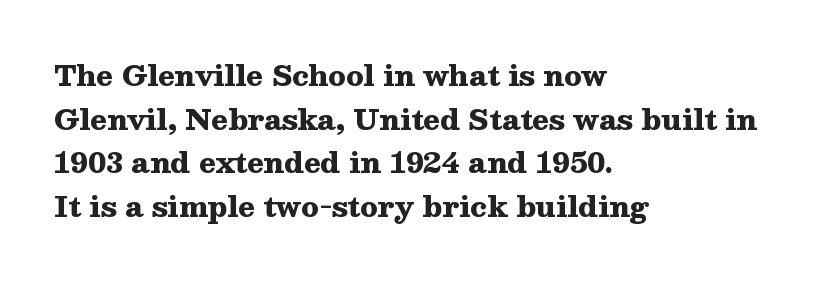
The paragraph shown leans on its left margin. Does the type have serifs? Yes, each stem ends in a small foot. A clean baseline with only descenders dipping below it. Reading down the column, the eye jumps a familiar distance to each next line.
